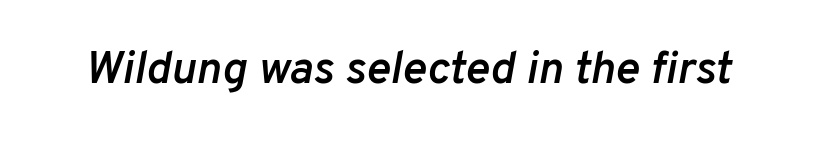
Italic? Definitely — the glyphs are oblique. The strokes are fattened partway — semibold, not bold. Note the varied advance widths — an 'i' is clearly narrower than an 'm'. Unmarked baselines from the first word to the last. The type is set solid horizontally, with unmodified tracking.
